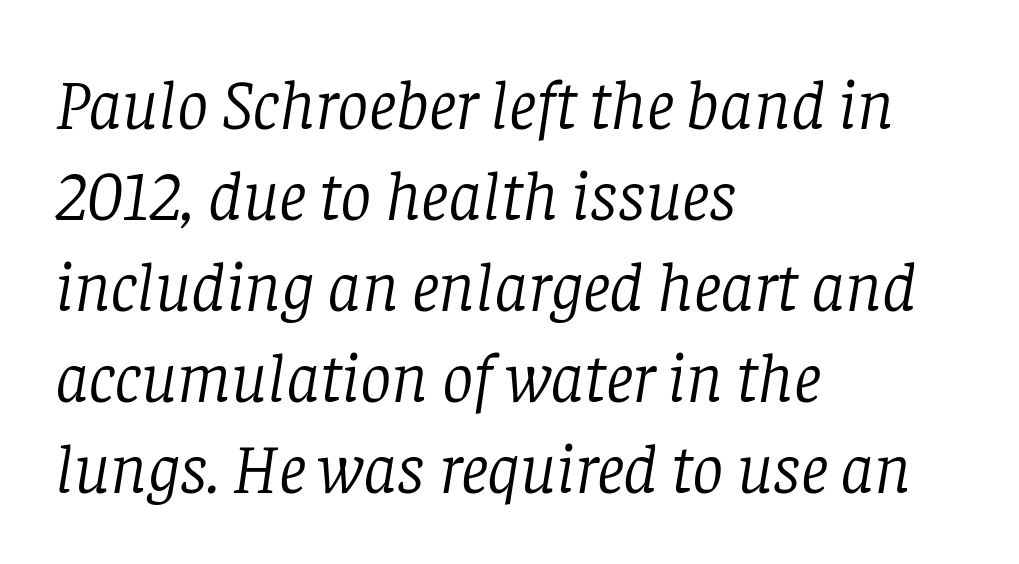
The image shows 70 px light serif type, italic (leaning right); set left-aligned, normal line spacing (1.3x), normal letter spacing, not underlined; low stroke contrast and a large x-height.
